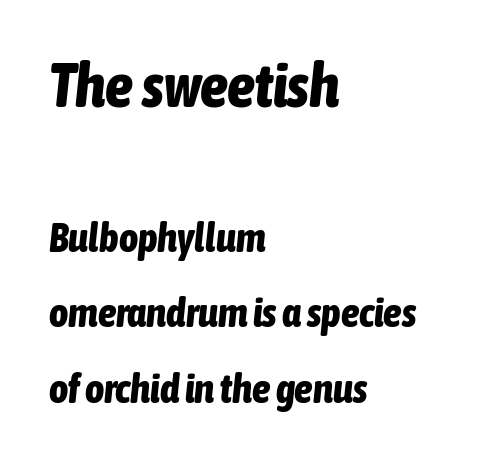
The image shows 62 px bold, condensed type, italic (leaning right); set left-aligned, line spacing 1.84x, normal letter spacing, not underlined; the first (top) block is 1.51x larger; low stroke contrast and a medium x-height.
